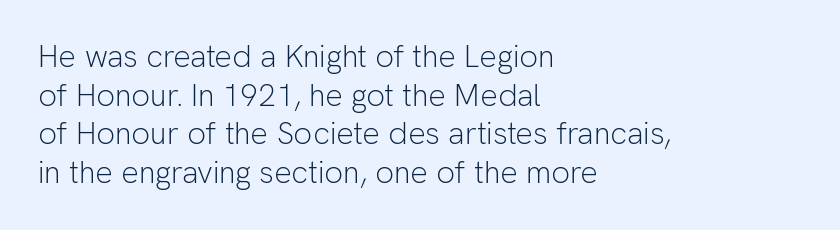
Q: Is the text bold? A: No.
Q: Is the text italic (slanted)? A: No, it is upright.
Q: Is the typeface a serif or a sans-serif typeface? A: Sans-serif.
Q: Is the text underlined? A: No.
Q: How is the paragraph aligned? A: Left-aligned.
Q: Is the spacing between letters normal or unusually wide? A: Normal.
Q: Is the spacing between lines tight, normal or loose? A: Normal.
Q: Width (condensed, normal, or wide)? A: Normal.
Q: Stroke contrast? A: Low.
Q: x-height? A: Medium.
Q: Monospaced? A: No.
